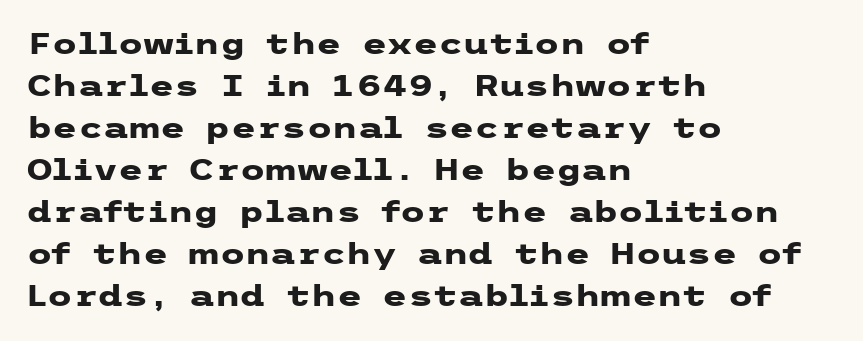
The image shows 29 px heavy, wide sans-serif type, upright; set left-aligned, normal line spacing (1.45x), normal letter spacing, not underlined; low stroke contrast and a medium x-height.
